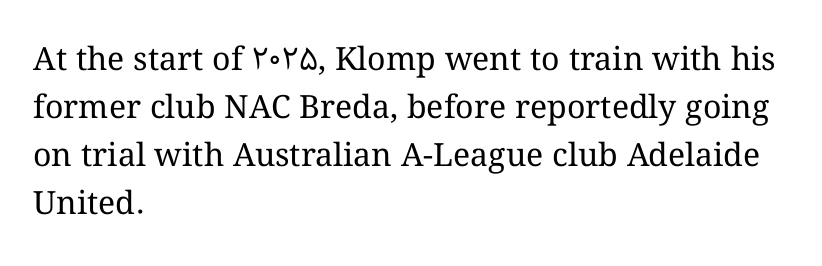
The image shows 32 px regular-weight type, upright; set left-aligned, normal line spacing (1.5x), normal letter spacing, not underlined; medium stroke contrast and a medium x-height.
